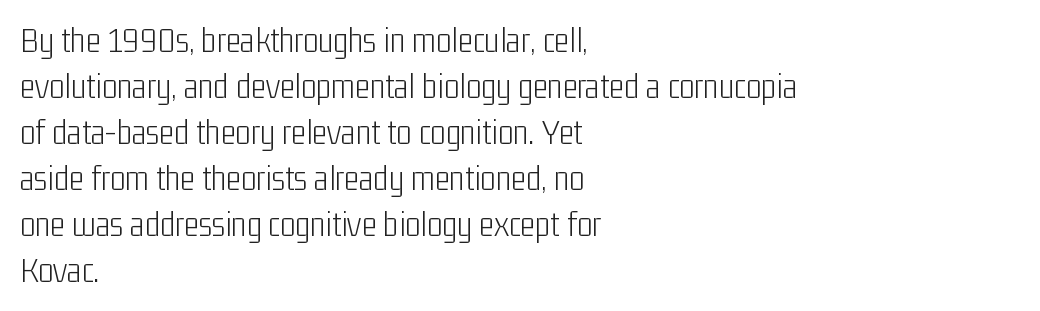
{"serif": "no", "italic": "no", "bold": "no", "weight": "light", "width": "condensed", "stroke_contrast": "low", "x_height": "medium", "monospaced": "no", "underline": "no", "align": "left", "line_spacing": "normal", "line_spacing_ratio": 1.28, "letter_spacing": "normal", "letter_spacing_em": 0.0, "glyph_px": 36}
